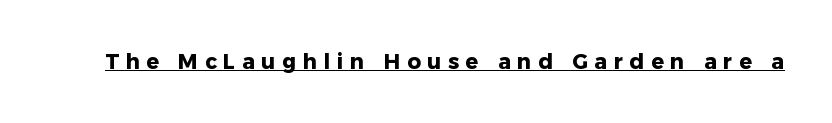
Q: Is the text bold? A: Yes.
Q: Is the text italic (slanted)? A: No, it is upright.
Q: Is the text underlined? A: Yes.
Q: Is the spacing between letters normal or unusually wide? A: Unusually wide.
